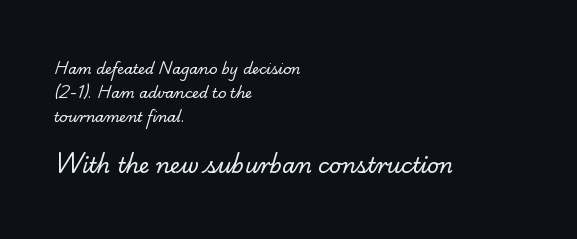
{"bold": "no", "underline": "no", "align": "left", "line_spacing_ratio": 1.72, "letter_spacing": "normal", "letter_spacing_em": 0.0, "larger_block": "second", "size_ratio": 1.5, "glyph_px": 21}
